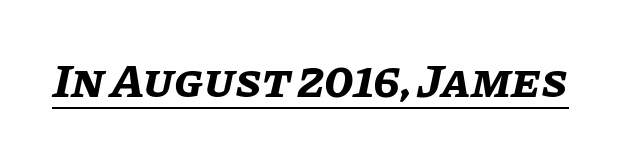
Q: Is the text bold? A: Yes.
Q: Is the text italic (slanted)? A: Yes, it leans right by about 11 degrees.
Q: Is the text underlined? A: Yes.
Q: Is the spacing between letters normal or unusually wide? A: Normal.
Q: Width (condensed, normal, or wide)? A: Normal.
Q: Stroke contrast? A: Low.
Q: x-height? A: Large.
Q: Monospaced? A: No.
